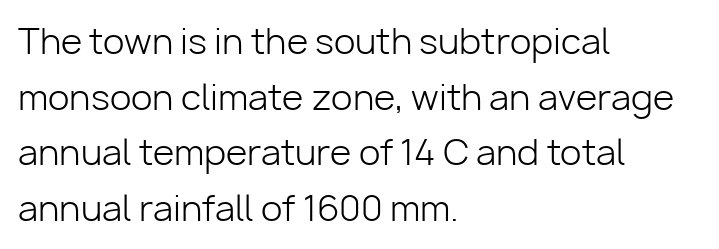
{"serif": "no", "italic": "no", "bold": "no", "weight": "light", "width": "normal", "stroke_contrast": "low", "x_height": "medium", "monospaced": "no", "underline": "no", "align": "left", "line_spacing": "normal", "line_spacing_ratio": 1.59, "letter_spacing": "normal", "letter_spacing_em": 0.0, "glyph_px": 35}
